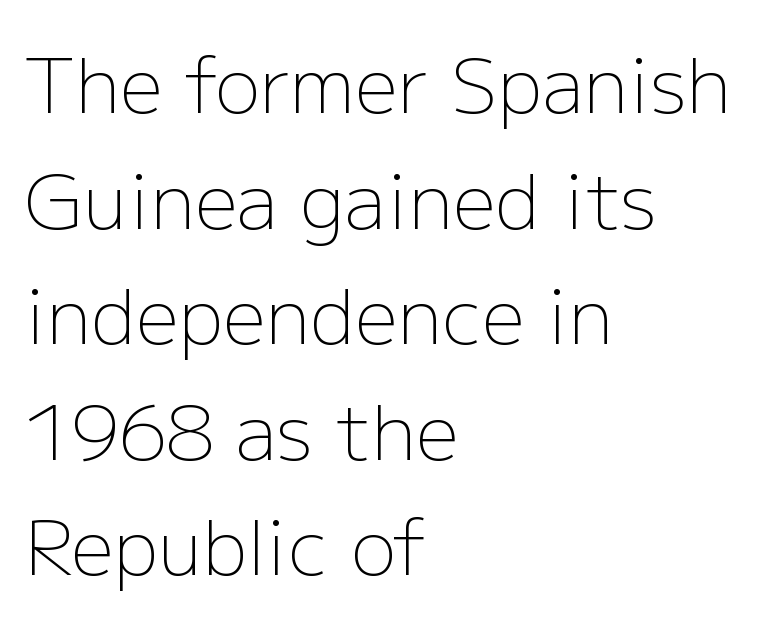
This is sans-serif lettering, the kind often seen on screens and signage. Each letter keeps its own natural width here, so spacing adapts to shape. The font sits on the lighter half of the weight spectrum, regular included. Interline gaps are of average width in this sample. This is the regular roman posture of the typeface. Students, note that the glyphs here touch the page at normal intervals.
